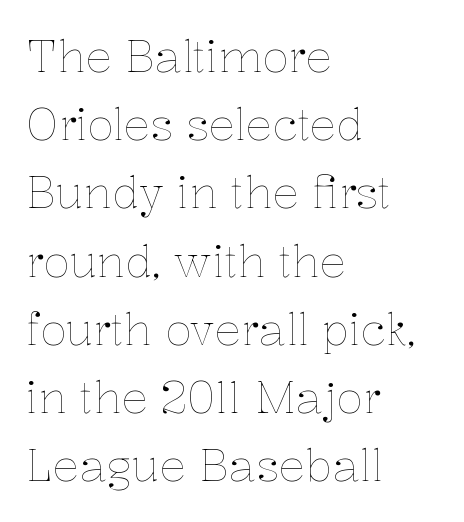
Q: Is the text bold? A: No.
Q: Is the text italic (slanted)? A: No, it is upright.
Q: Is the text underlined? A: No.
Q: How is the paragraph aligned? A: Left-aligned.
Q: Is the spacing between letters normal or unusually wide? A: Normal.
Q: Is the spacing between lines tight, normal or loose? A: Normal.
Q: Width (condensed, normal, or wide)? A: Normal.
Q: Stroke contrast? A: Low.
Q: x-height? A: Medium.
Q: Monospaced? A: No.
